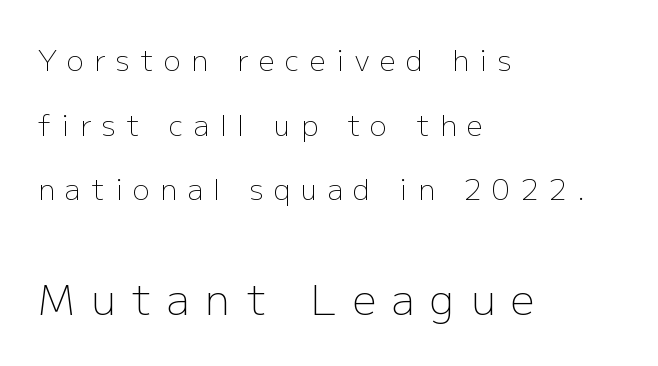
The image shows 42 px light sans-serif type, upright; set left-aligned, loose line spacing (2.31x), unusually wide letter spacing (+0.38 em), not underlined; the second (bottom) block is 1.5x larger; low stroke contrast and a medium x-height.
